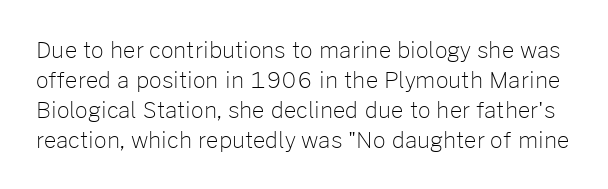
{"italic": "no", "bold": "no", "underline": "no", "line_spacing": "normal", "line_spacing_ratio": 1.37, "letter_spacing": "normal", "letter_spacing_em": 0.0, "glyph_px": 22}
